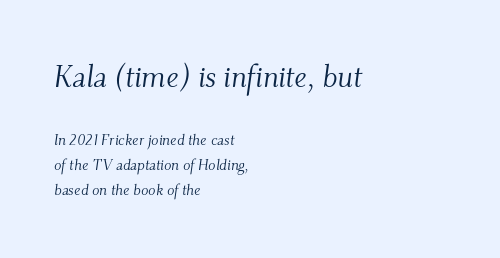
Q: Is the text bold? A: No.
Q: Is the text italic (slanted)? A: Yes, it leans right by about 9 degrees.
Q: Is the typeface a serif or a sans-serif typeface? A: Serif.
Q: Is the text underlined? A: No.
Q: How is the paragraph aligned? A: Left-aligned.
Q: Is the spacing between letters normal or unusually wide? A: Normal.
Q: Is the spacing between lines tight, normal or loose? A: Normal.
Q: Which block of text is set in a larger size, the first (top) or the second (bottom)? A: The first (top) one.
Q: Width (condensed, normal, or wide)? A: Normal.
Q: Stroke contrast? A: Medium.
Q: x-height? A: Small.
Q: Monospaced? A: No.
